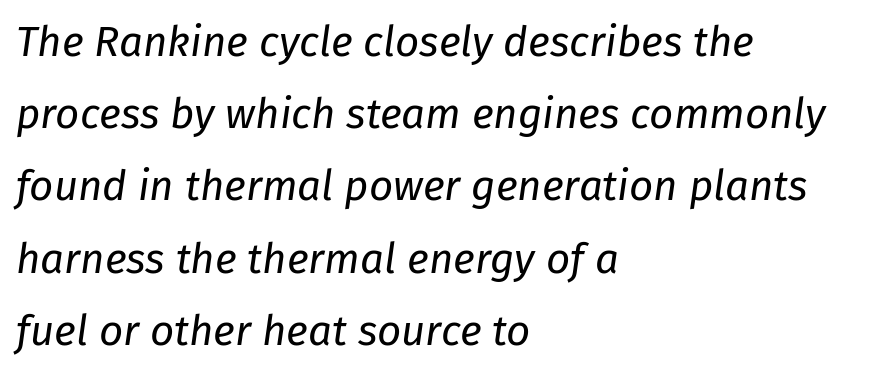
Q: Is the text bold? A: No.
Q: Is the text italic (slanted)? A: Yes, it leans right by about 8 degrees.
Q: Is the text underlined? A: No.
Q: How is the paragraph aligned? A: Left-aligned.
Q: Is the spacing between letters normal or unusually wide? A: Normal.
Q: Width (condensed, normal, or wide)? A: Normal.
Q: Stroke contrast? A: Low.
Q: x-height? A: Medium.
Q: Monospaced? A: No.
